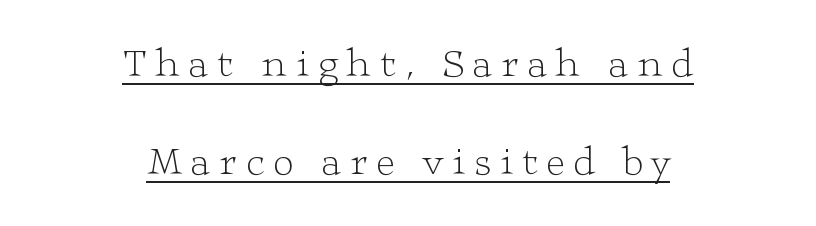
The image shows 40 px light, wide serif type, upright; set centered, loose line spacing (2.45x), unusually wide letter spacing (+0.22 em), underlined; low stroke contrast and a medium x-height.
